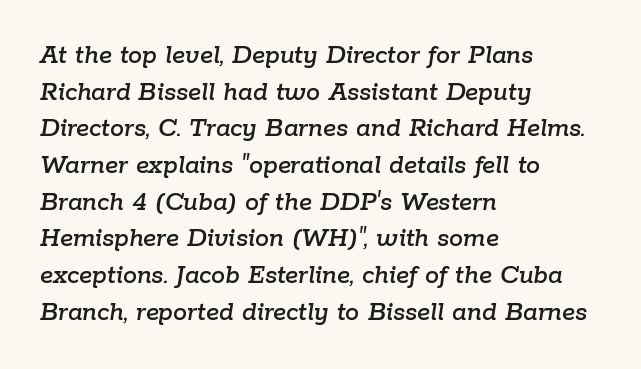
{"italic": "yes", "lean": "right", "slant_degrees": 9, "width": "normal", "stroke_contrast": "low", "x_height": "medium", "monospaced": "no", "underline": "no", "align": "left", "line_spacing": "normal", "line_spacing_ratio": 1.31, "letter_spacing": "normal", "letter_spacing_em": 0.0, "glyph_px": 28}
